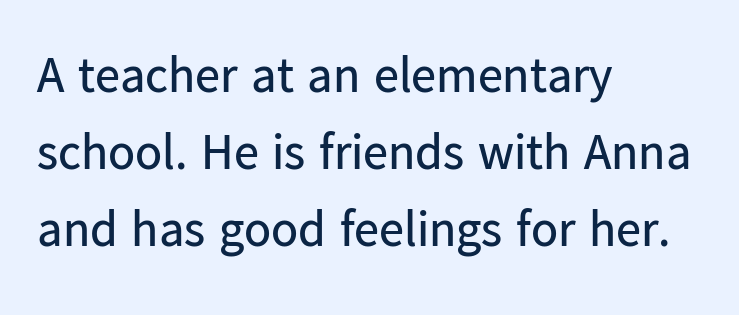
Q: Is the text bold? A: No.
Q: Is the text italic (slanted)? A: No, it is upright.
Q: Is the typeface a serif or a sans-serif typeface? A: Sans-serif.
Q: Is the text underlined? A: No.
Q: How is the paragraph aligned? A: Left-aligned.
Q: Is the spacing between letters normal or unusually wide? A: Normal.
Q: Is the spacing between lines tight, normal or loose? A: Normal.
Q: Width (condensed, normal, or wide)? A: Normal.
Q: Stroke contrast? A: Low.
Q: x-height? A: Medium.
Q: Monospaced? A: No.
